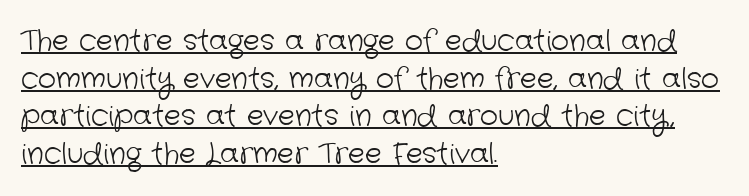
{"serif": "no", "bold": "no", "weight": "light", "width": "normal", "stroke_contrast": "low", "x_height": "medium", "monospaced": "no", "underline": "yes", "align": "left", "line_spacing": "normal", "line_spacing_ratio": 1.34, "letter_spacing": "normal", "letter_spacing_em": 0.0, "glyph_px": 28}
